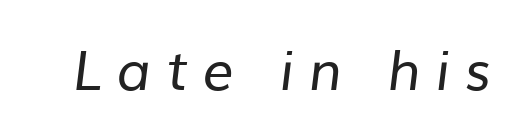
The weight tops out at a normal text grade. The passage shown is typeset with a sans-serif family. Is the letter spacing exaggerated? Yes — the characters are pushed far apart. The foot of each line stays bare and open.
